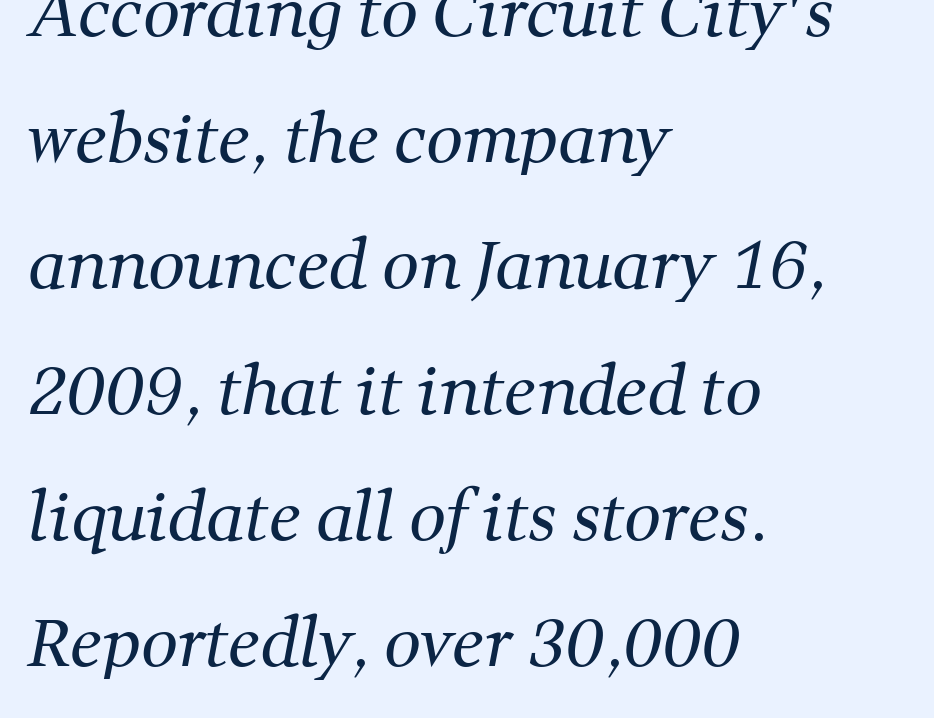
{"serif": "yes", "bold": "no", "weight": "regular", "width": "normal", "stroke_contrast": "medium", "x_height": "medium", "monospaced": "no", "underline": "no", "align": "left", "line_spacing": "loose", "line_spacing_ratio": 1.94, "letter_spacing": "normal", "letter_spacing_em": 0.0, "glyph_px": 65}
